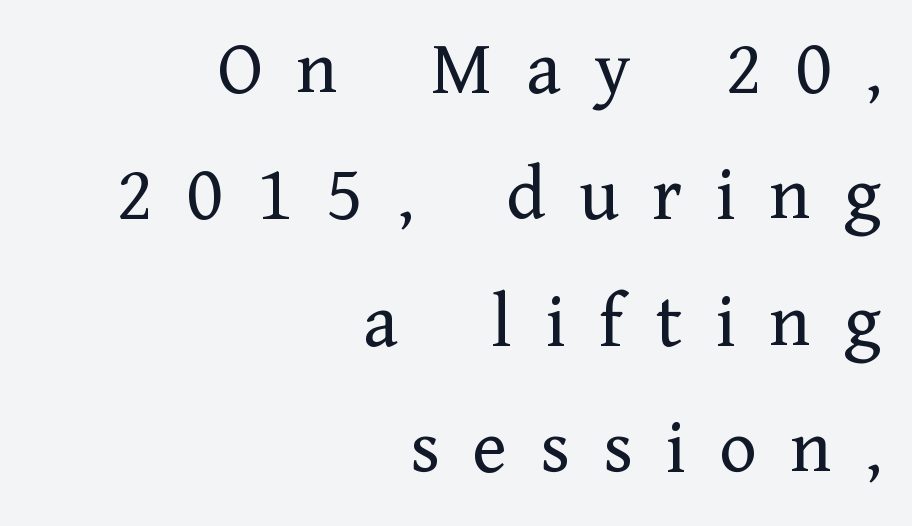
Q: Is the text bold? A: No.
Q: Is the text italic (slanted)? A: No, it is upright.
Q: Is the typeface a serif or a sans-serif typeface? A: Serif.
Q: Is the text underlined? A: No.
Q: How is the paragraph aligned? A: Right-aligned.
Q: Is the spacing between letters normal or unusually wide? A: Unusually wide.
Q: Is the spacing between lines tight, normal or loose? A: Normal.
Q: Width (condensed, normal, or wide)? A: Normal.
Q: Stroke contrast? A: Low.
Q: x-height? A: Medium.
Q: Monospaced? A: No.
